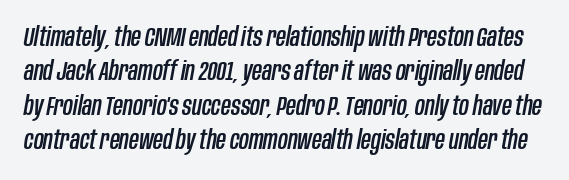
The image shows 27 px text type, italic (leaning right); set normal line spacing (1.27x), normal letter spacing, not underlined.
